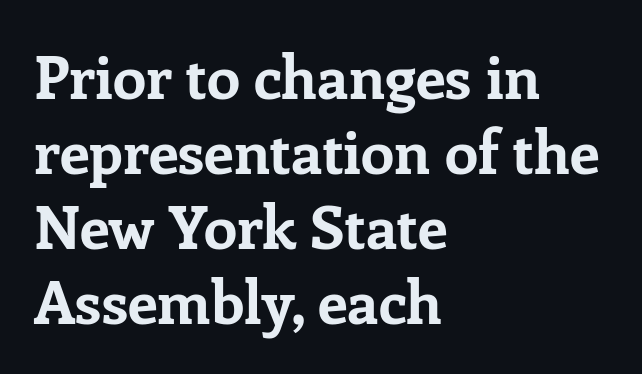
The text was rendered using a seriffed face with decorative stroke endings. The letters advance in unequal steps, a hallmark of proportional type. A typesetter would call this leading conventional body-copy spacing. This is roman type, the default non-slanted kind. Set as a true bold cut, around the 700 mark. Line starts are locked; line ends wander.
